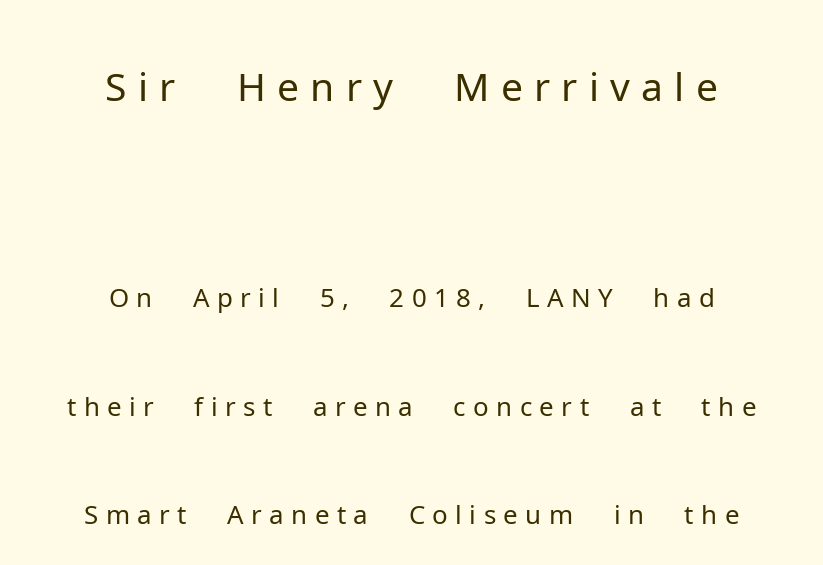
{"serif": "no", "italic": "no", "bold": "no", "weight": "light", "width": "normal", "stroke_contrast": "low", "x_height": "medium", "monospaced": "no", "underline": "no", "align": "center", "line_spacing": "loose", "line_spacing_ratio": 2.05, "larger_block": "first", "size_ratio": 1.51, "glyph_px": 80}
